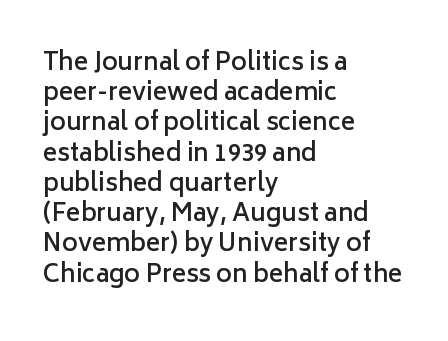
{"italic": "no", "bold": "semi", "underline": "no", "align": "left", "line_spacing": "normal", "line_spacing_ratio": 1.26, "letter_spacing": "normal", "letter_spacing_em": 0.0, "glyph_px": 24}
